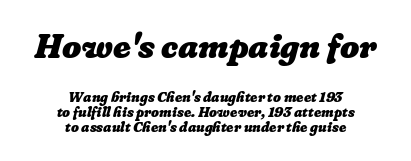
Q: Is the text bold? A: Yes.
Q: Is the text underlined? A: No.
Q: How is the paragraph aligned? A: Centered.
Q: Is the spacing between letters normal or unusually wide? A: Normal.
Q: Is the spacing between lines tight, normal or loose? A: Tight.
Q: Which block of text is set in a larger size, the first (top) or the second (bottom)? A: The first (top) one.
Q: Width (condensed, normal, or wide)? A: Normal.
Q: Stroke contrast? A: Low.
Q: x-height? A: Medium.
Q: Monospaced? A: No.
